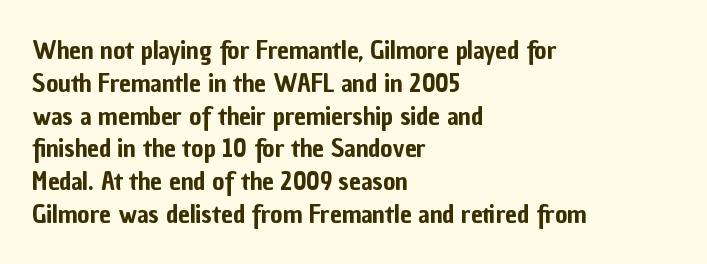
The image shows 26 px text type, upright; set left-aligned, normal line spacing (1.26x), normal letter spacing, not underlined.
